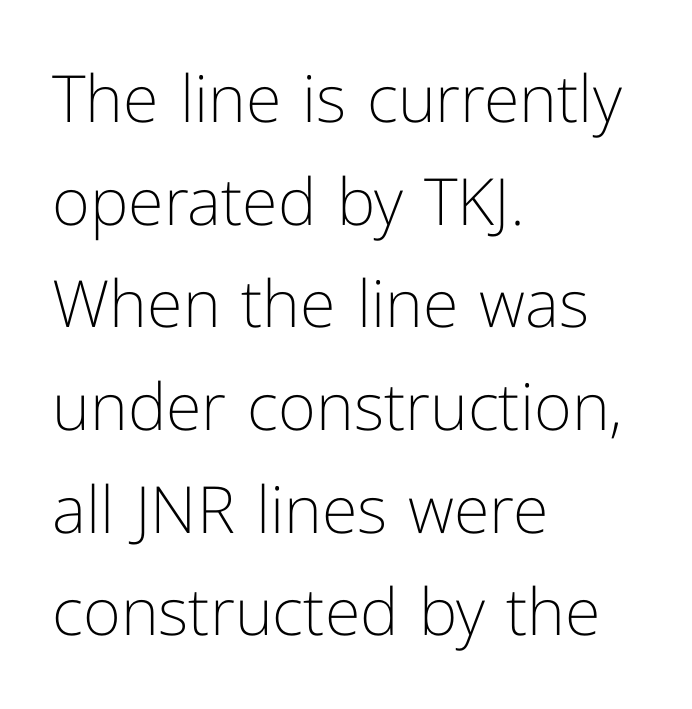
Letter spacing: default. When letters stand straight like this, we call the style roman or upright. Regarding serifs, this sample does without them. Spacing verdict: proportional, widths tailored to each character. Does the copy run flush right? No — it runs flush left.
